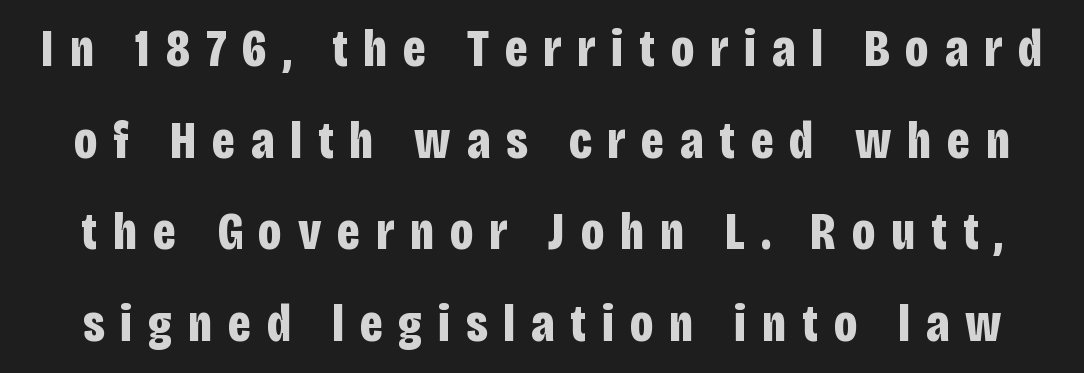
The baseline area is clear. A typesetter would call this heavily tracked-out type. Does the lettering tilt? It doesn't — this is upright. Are there feet on the stems? There aren't — it's a sans. Proportional: the letters do not fall into vertical columns.
